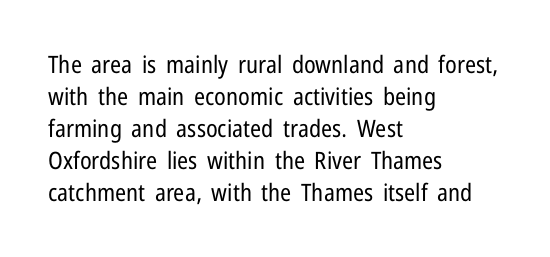
The image shows 24 px text type, upright; set left-aligned, normal line spacing (1.33x), normal letter spacing, not underlined.
